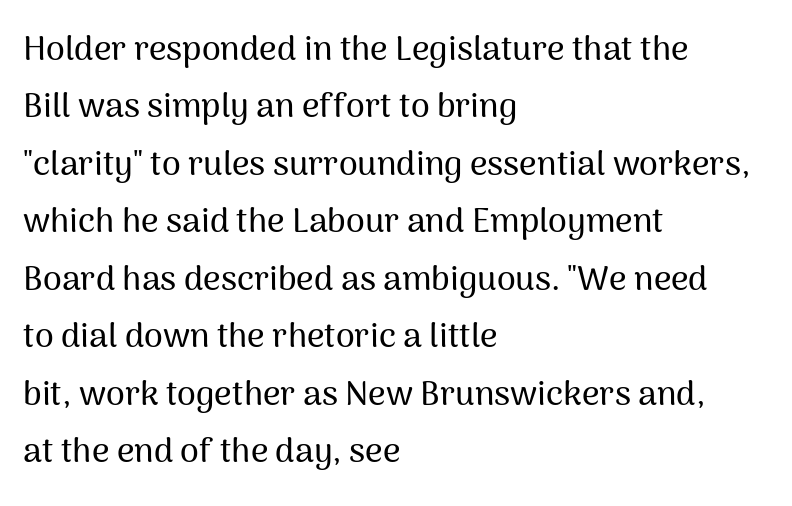
{"serif": "no", "italic": "no", "width": "normal", "stroke_contrast": "medium", "x_height": "medium", "monospaced": "no", "underline": "no", "align": "left", "line_spacing": "normal", "line_spacing_ratio": 1.69, "letter_spacing": "normal", "letter_spacing_em": 0.0, "glyph_px": 34}
